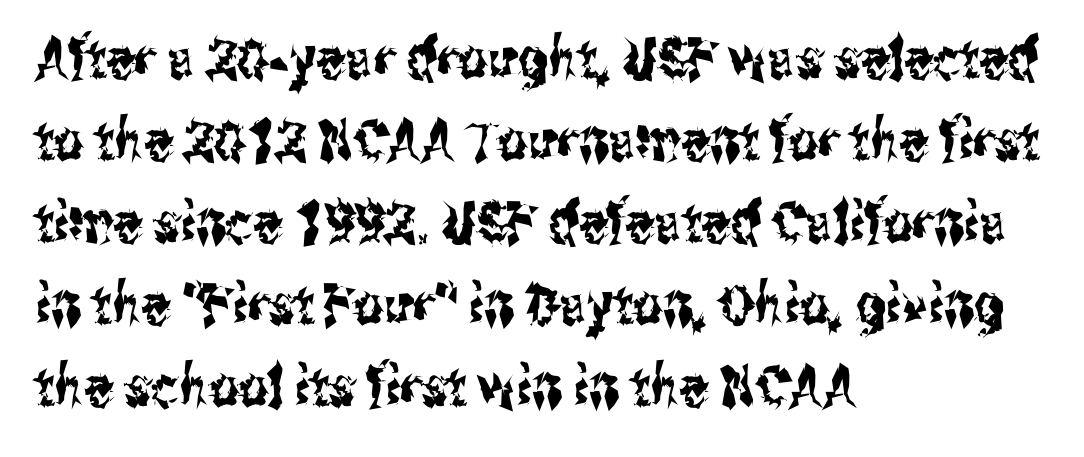
Q: Is the text italic (slanted)? A: No, it is upright.
Q: Is the typeface a serif or a sans-serif typeface? A: Sans-serif.
Q: Is the text underlined? A: No.
Q: How is the paragraph aligned? A: Left-aligned.
Q: Is the spacing between letters normal or unusually wide? A: Normal.
Q: Is the spacing between lines tight, normal or loose? A: Normal.
Q: Width (condensed, normal, or wide)? A: Condensed.
Q: Stroke contrast? A: Medium.
Q: x-height? A: Medium.
Q: Monospaced? A: No.
